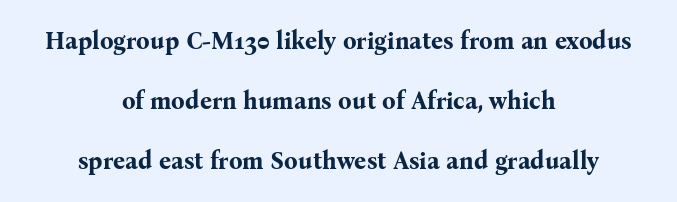
The text block is weighted toward neither margin, spreading evenly from the middle. This is roman type, the default non-slanted kind. The typesetting leans heavy: a genuine bold. Widely set lines give the paragraph a tall, airy silhouette.
